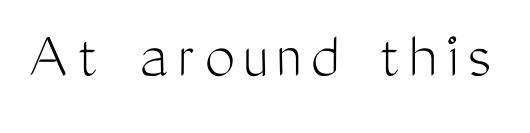
{"serif": "no", "italic": "no", "bold": "no", "weight": "light", "width": "condensed", "stroke_contrast": "medium", "x_height": "medium", "monospaced": "no", "underline": "no", "glyph_px": 68}
